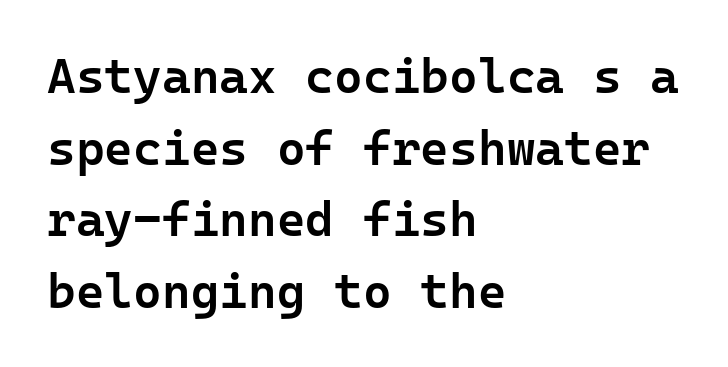
The image shows 49 px semibold sans-serif type, upright; set left-aligned, normal line spacing (1.46x), normal letter spacing, not underlined; low stroke contrast and a medium x-height.
